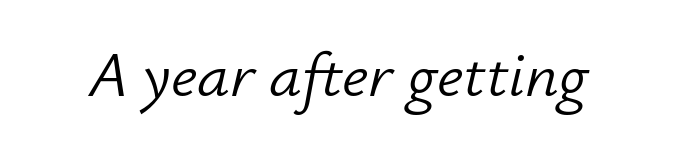
Q: Is the text bold? A: No.
Q: Is the text italic (slanted)? A: Yes, it leans right by about 12 degrees.
Q: Is the text underlined? A: No.
Q: Is the spacing between letters normal or unusually wide? A: Normal.
Q: Width (condensed, normal, or wide)? A: Normal.
Q: Stroke contrast? A: Low.
Q: x-height? A: Small.
Q: Monospaced? A: No.
